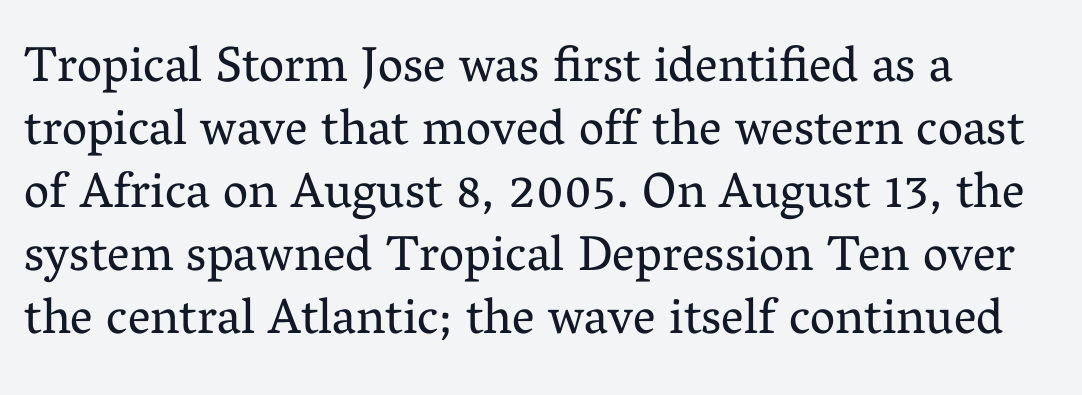
The image shows 50 px regular-weight serif type, upright; set left-aligned, normal line spacing (1.26x), normal letter spacing, not underlined; medium stroke contrast and a medium x-height.
